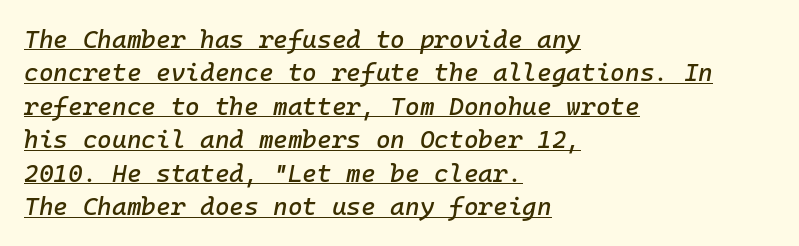
Q: Is the text italic (slanted)? A: Yes, it leans right by about 10 degrees.
Q: Is the text underlined? A: Yes.
Q: How is the paragraph aligned? A: Left-aligned.
Q: Is the spacing between letters normal or unusually wide? A: Normal.
Q: Is the spacing between lines tight, normal or loose? A: Normal.
